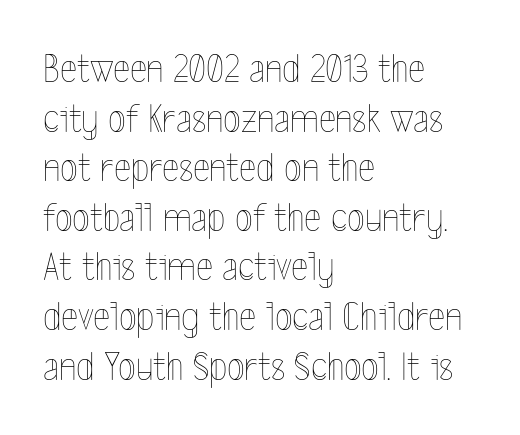
Q: Is the text bold? A: No.
Q: Is the text italic (slanted)? A: No, it is upright.
Q: Is the text underlined? A: No.
Q: How is the paragraph aligned? A: Left-aligned.
Q: Is the spacing between letters normal or unusually wide? A: Normal.
Q: Width (condensed, normal, or wide)? A: Condensed.
Q: x-height? A: Medium.
Q: Monospaced? A: No.
